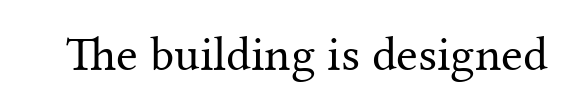
The image shows 49 px regular-weight serif type, upright; set normal letter spacing, not underlined; medium stroke contrast and a medium x-height.
